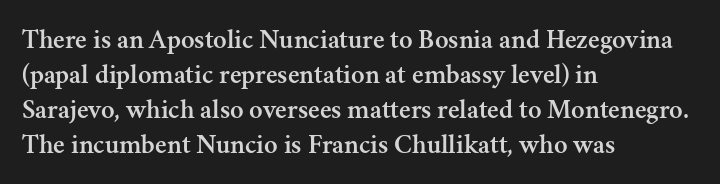
The image shows 28 px serif type, upright; set left-aligned, normal line spacing (1.25x), normal letter spacing, not underlined; medium stroke contrast and a small x-height.
